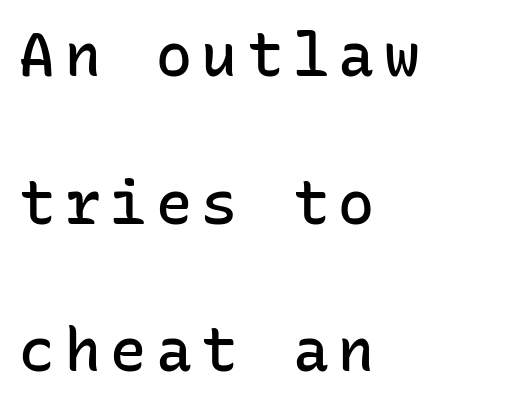
Q: Is the text bold? A: Semi-bold.
Q: Is the text italic (slanted)? A: No, it is upright.
Q: Is the typeface a serif or a sans-serif typeface? A: Sans-serif.
Q: Is the text underlined? A: No.
Q: How is the paragraph aligned? A: Left-aligned.
Q: Is the spacing between lines tight, normal or loose? A: Loose.
Q: Width (condensed, normal, or wide)? A: Normal.
Q: Stroke contrast? A: Low.
Q: x-height? A: Medium.
Q: Monospaced? A: Yes.
